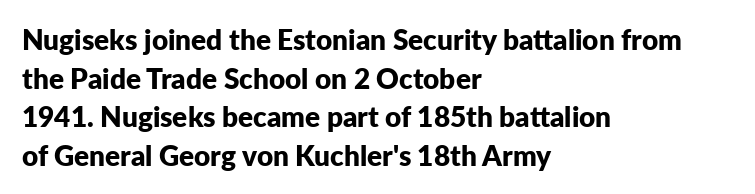
Decoration check: the copy has no underline. The typesetting leans heavy: a genuine bold. Is the block centered? No — it sits flush against the left margin. Horizontal bands of white between lines are of average thickness.
